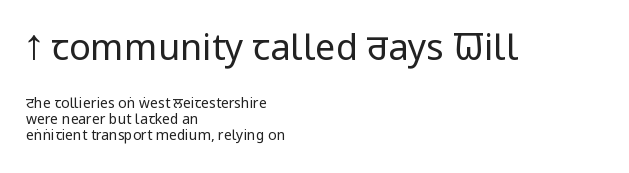
A typesetter would mark this as roman, not italic. Here the designer chose a conventional face with non-uniform glyph widths. The rendering uses a small line-height, squeezing the rows. The passage shown is typeset with a sans-serif family. The gaps between neighbouring characters are ordinary and unremarkable. If you squint, the top block still reads clearly — it's the larger of the two.
